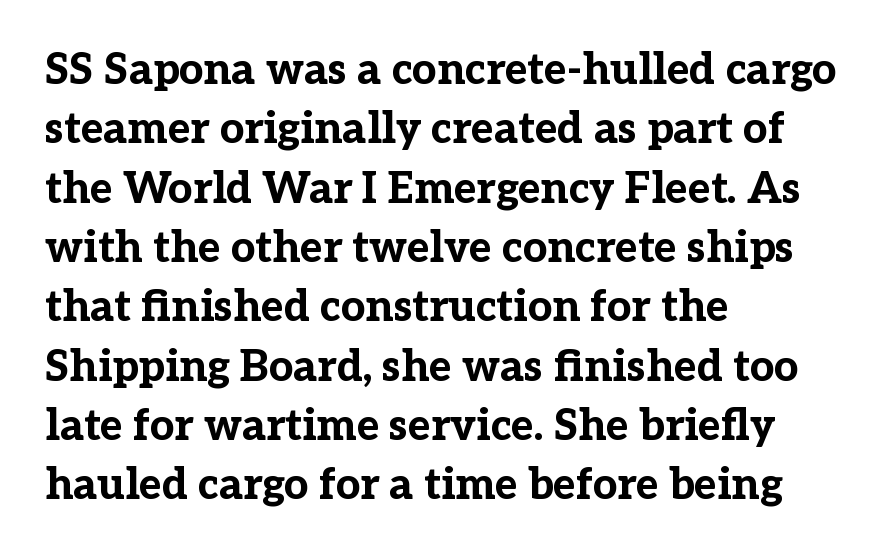
The designer went with a serif here, giving each stem small feet. Leading matches the norm, producing a regular column. This is the regular roman posture of the typeface. This sample has the flowing, uneven cadence of proportional lettering. Tracking value appears to be zero — textbook default spacing. The foot of each line stays bare and open.
